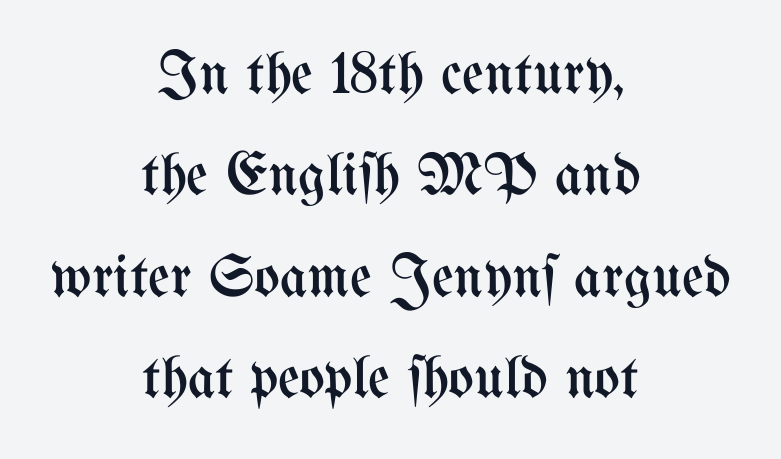
Interline gaps are of average width in this sample. Weight: regular or lighter. Notice how the passage keeps no hard edge, just a central spine. Glance below the letters and you will spot only blank space. Does extra space separate the letters? No, they use regular spacing.
